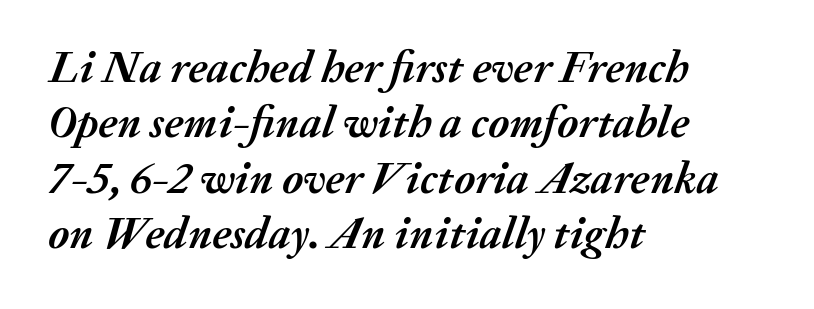
The image shows 45 px semibold type, italic (leaning right); set left-aligned, line spacing 1.23x, normal letter spacing, not underlined; medium stroke contrast and a medium x-height.
